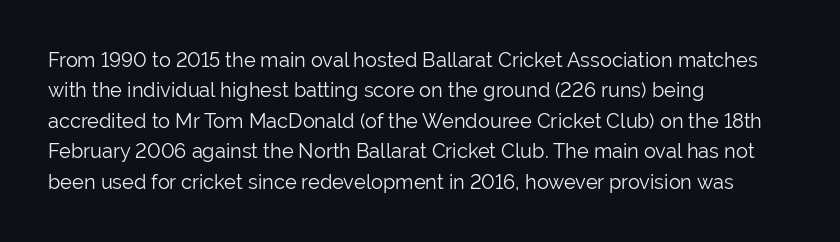
Q: Is the text bold? A: No.
Q: Is the text italic (slanted)? A: No, it is upright.
Q: Is the text underlined? A: No.
Q: How is the paragraph aligned? A: Left-aligned.
Q: Is the spacing between letters normal or unusually wide? A: Normal.
Q: Is the spacing between lines tight, normal or loose? A: Normal.
